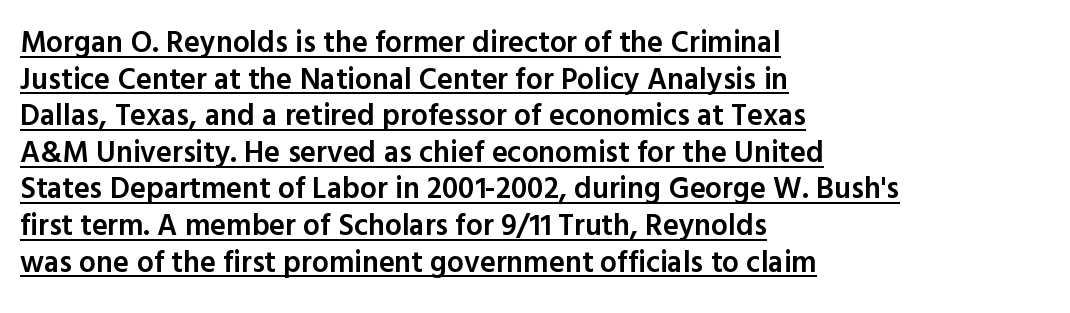
Q: Is the text bold? A: Semi-bold.
Q: Is the text italic (slanted)? A: No, it is upright.
Q: Is the typeface a serif or a sans-serif typeface? A: Sans-serif.
Q: Is the text underlined? A: Yes.
Q: How is the paragraph aligned? A: Left-aligned.
Q: Is the spacing between letters normal or unusually wide? A: Normal.
Q: Width (condensed, normal, or wide)? A: Normal.
Q: x-height? A: Medium.
Q: Monospaced? A: No.
